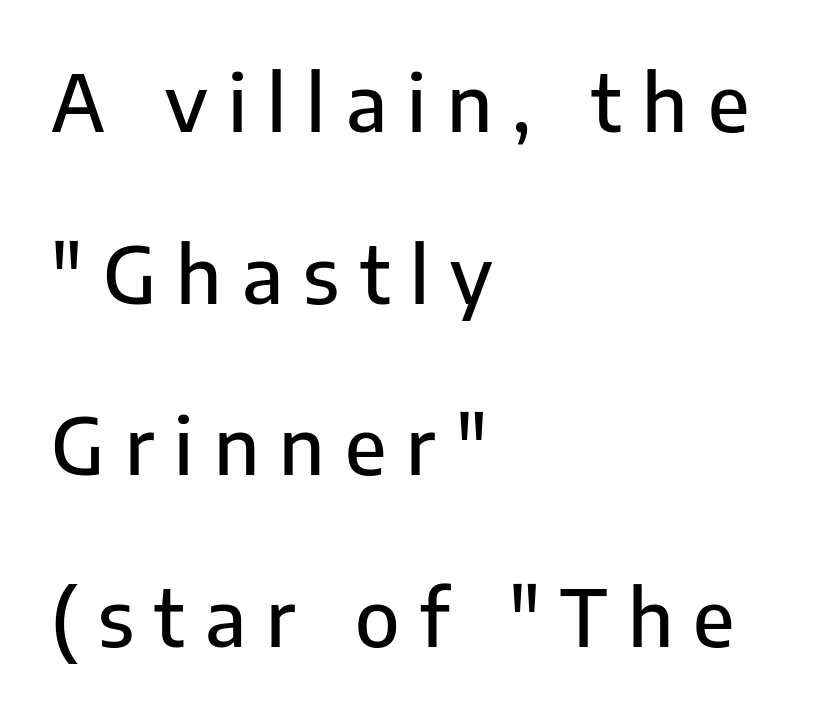
Q: Is the text italic (slanted)? A: No, it is upright.
Q: Is the typeface a serif or a sans-serif typeface? A: Sans-serif.
Q: Is the text underlined? A: No.
Q: How is the paragraph aligned? A: Left-aligned.
Q: Is the spacing between letters normal or unusually wide? A: Unusually wide.
Q: Is the spacing between lines tight, normal or loose? A: Loose.
Q: Width (condensed, normal, or wide)? A: Normal.
Q: Stroke contrast? A: Low.
Q: x-height? A: Medium.
Q: Monospaced? A: No.
